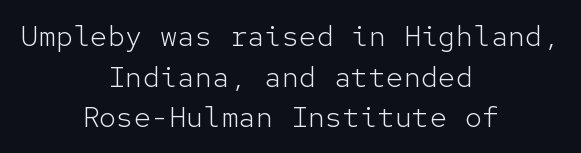
The letters stand upright; this is a roman face. What's the leading like? Ordinary, nothing unusual. This is not heavy type; no bold has been used. A student would call this center alignment; a typographer would say set centered. Every character here occupies the same horizontal width, giving the sample a typewriter-like rhythm. Is the letter spacing exaggerated? No — it looks like the ordinary default.
